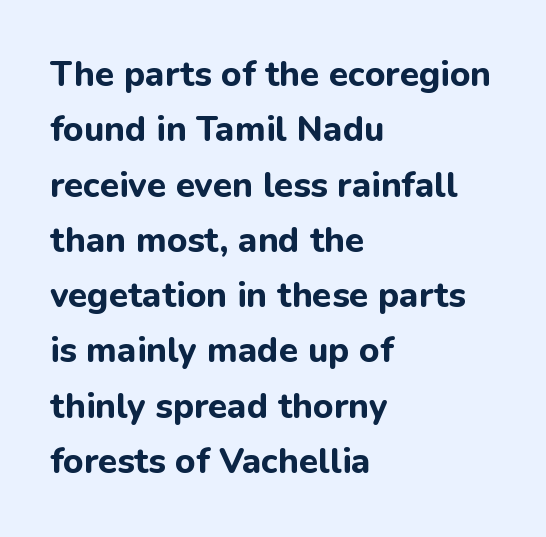
The image shows 35 px bold sans-serif type, upright; set left-aligned, normal line spacing (1.58x), normal letter spacing, not underlined; low stroke contrast and a medium x-height.
